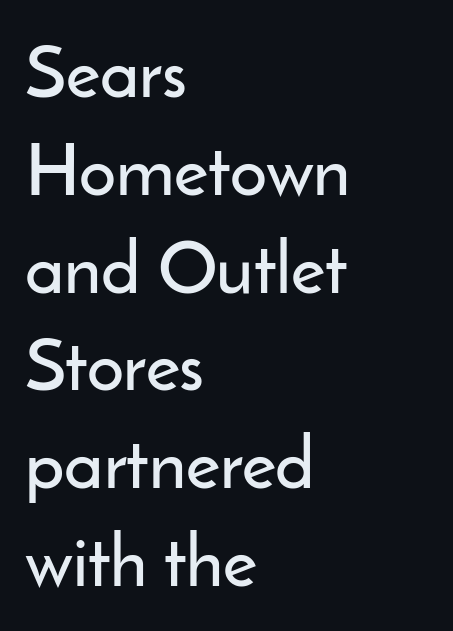
The image shows 73 px sans-serif type, upright; set left-aligned, normal line spacing (1.34x), normal letter spacing, not underlined; low stroke contrast and a small x-height.
